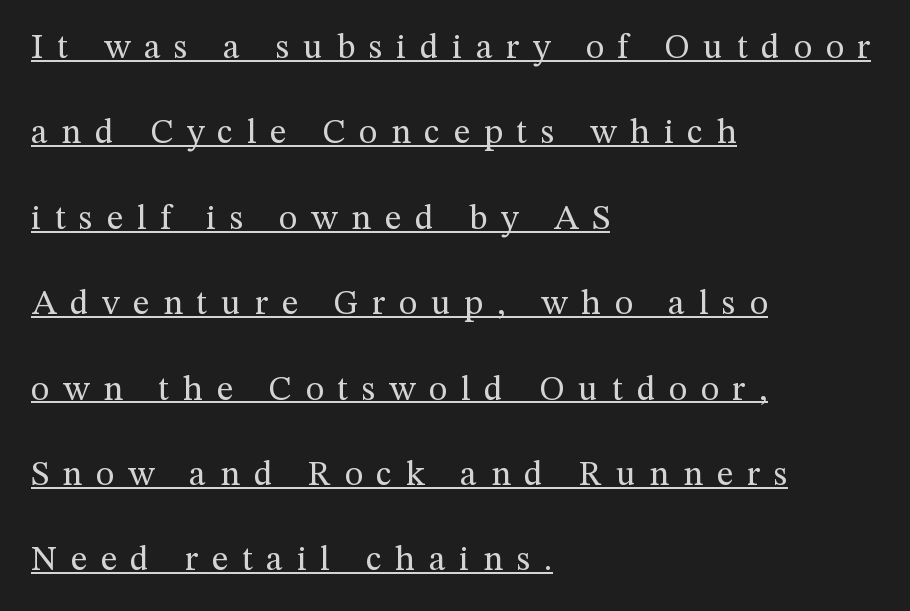
The passage shown stacks its lines with a broad gap. Tracking here is generous; glyphs stand well apart from one another. Notice how the stems are strictly vertical — no italics here. Like a heading marked for emphasis, these lines bear an underscore.
